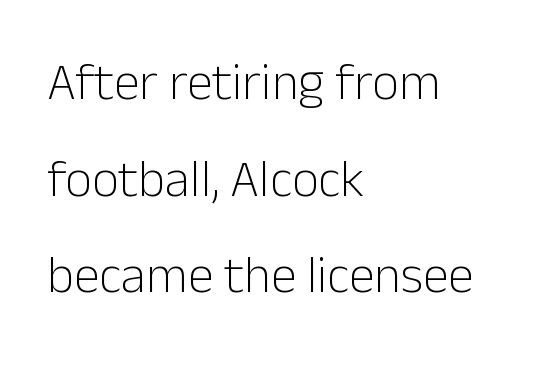
The image shows 52 px light sans-serif type, upright; set left-aligned, line spacing 1.86x, normal letter spacing, not underlined; low stroke contrast and a medium x-height.
